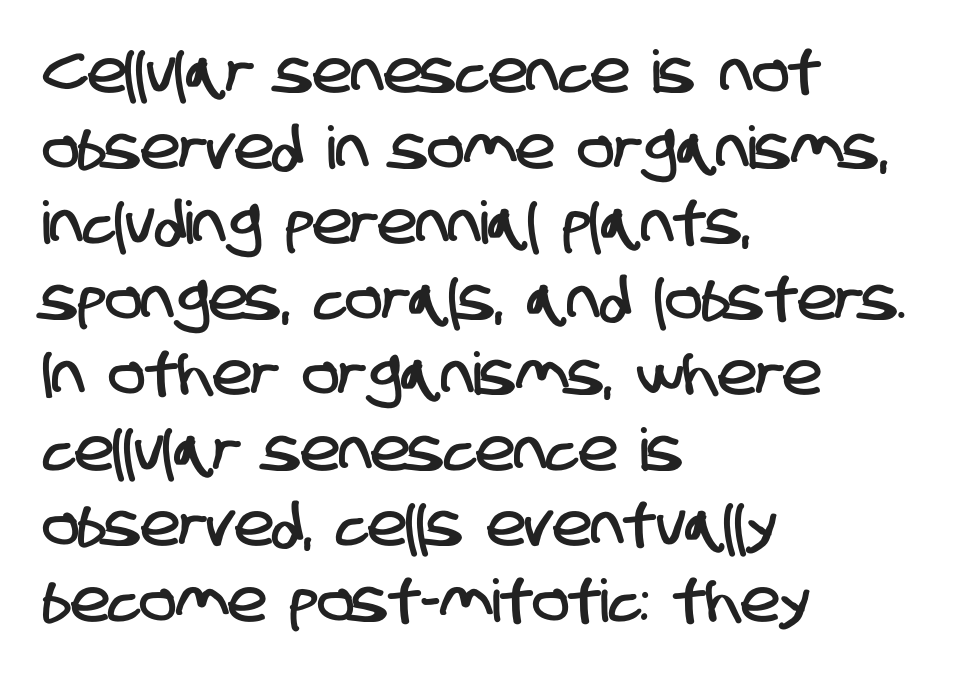
Type style note: lacks serifs. Compared with typical body copy, the letter spacing here is the same. The block of text has a typical density, with ordinary space between rows. Varying glyph widths throughout — classic text-font behaviour. Descender tails drop into unmarked territory.
